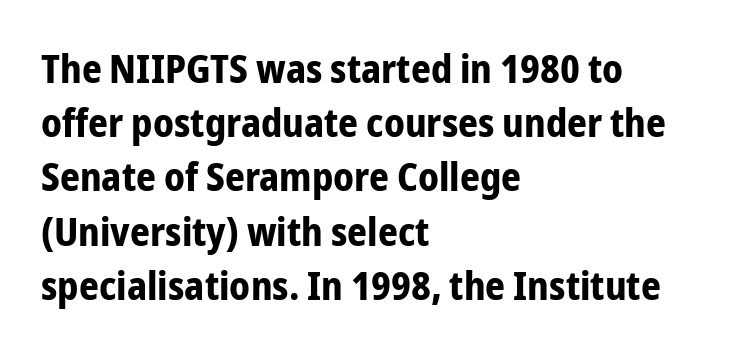
{"serif": "no", "italic": "no", "bold": "yes", "weight": "bold", "width": "condensed", "stroke_contrast": "low", "x_height": "medium", "monospaced": "no", "underline": "no", "align": "left", "line_spacing": "normal", "line_spacing_ratio": 1.39, "letter_spacing": "normal", "letter_spacing_em": 0.0, "glyph_px": 39}
